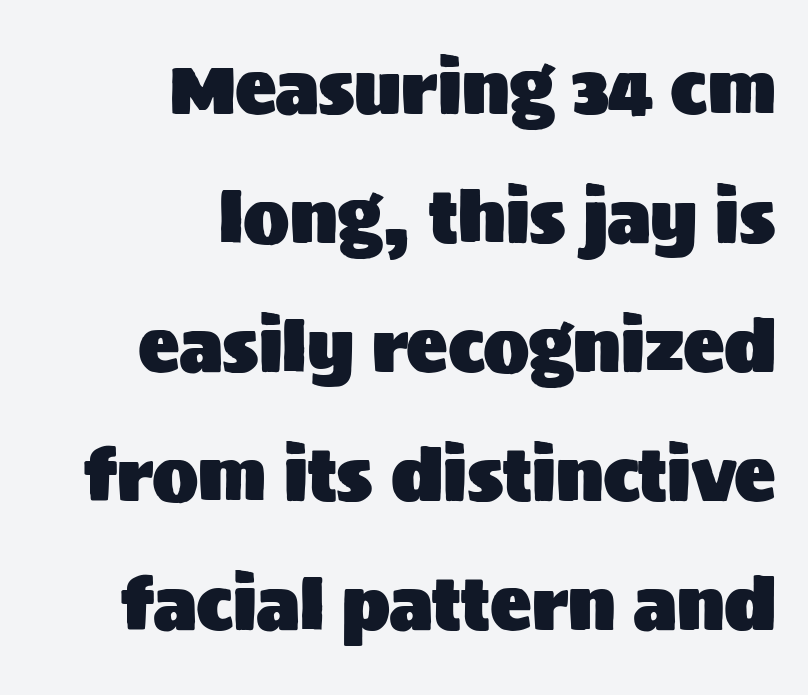
Q: Is the text italic (slanted)? A: No, it is upright.
Q: Is the typeface a serif or a sans-serif typeface? A: Sans-serif.
Q: Is the text underlined? A: No.
Q: How is the paragraph aligned? A: Right-aligned.
Q: Is the spacing between letters normal or unusually wide? A: Normal.
Q: Width (condensed, normal, or wide)? A: Normal.
Q: Stroke contrast? A: Medium.
Q: x-height? A: Large.
Q: Monospaced? A: No.
